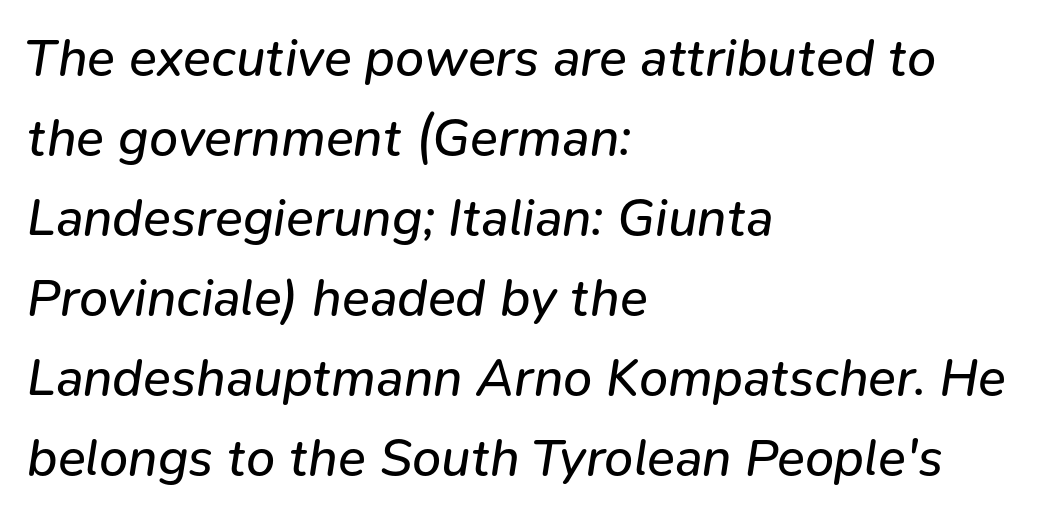
Decoration check: the copy has no underline. Interline gaps are of average width in this sample. Reading down the block, your eye returns to a fixed left position each line. Note the varied advance widths — an 'i' is clearly narrower than an 'm'.
